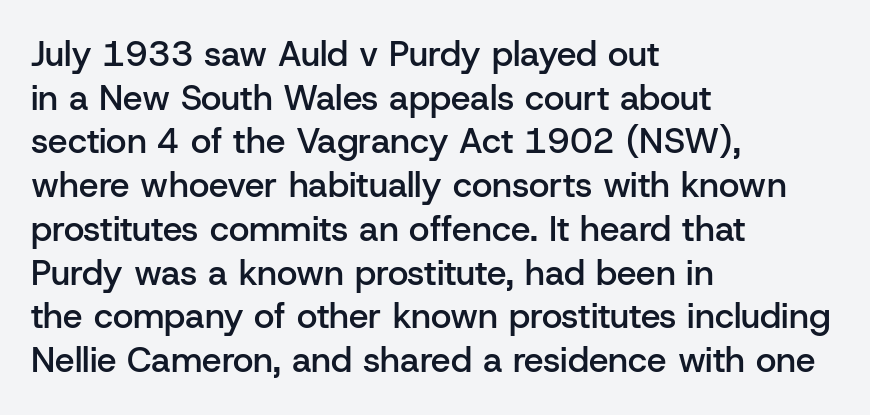
Type style note: lacks serifs. Notice how the passage keeps a crisp vertical edge on the left only. The gap between lines stays unmarked. Every letter is mildly thick-stroked: semibold rather than bold.
